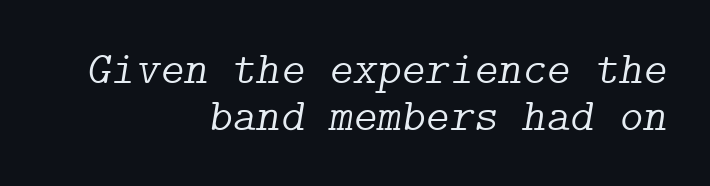
The image shows 46 px light serif type, italic (leaning right); set right-aligned, tight line spacing (1.03x), normal letter spacing, not underlined; low stroke contrast and a medium x-height.
